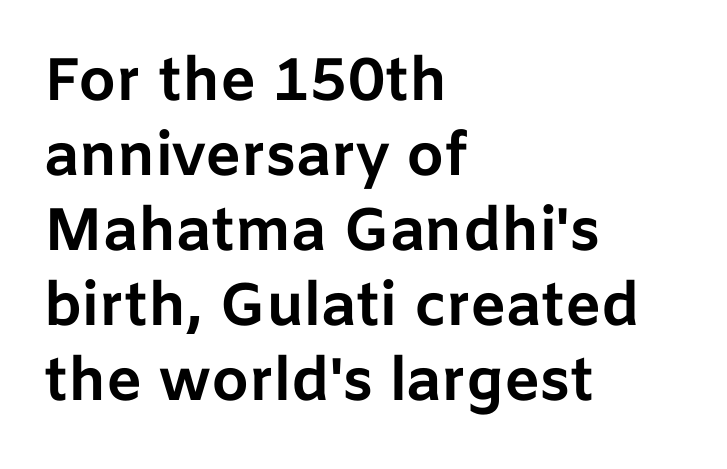
Vertically, the passage feels balanced, rows spaced as you'd expect. Classification — sans serif. Typesetter's note: full bold, strokes at maximum text heaviness. All the whitespace from short lines collects on the right. A bare baseline throughout the passage. Every character sits straight up, as roman type does.
